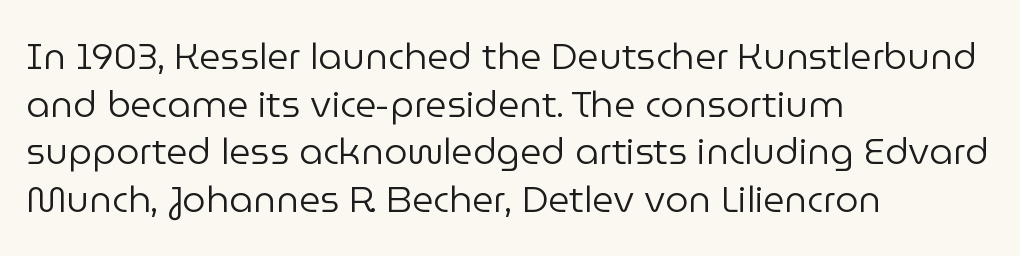
Q: Is the text bold? A: No.
Q: Is the text italic (slanted)? A: No, it is upright.
Q: Is the typeface a serif or a sans-serif typeface? A: Sans-serif.
Q: Is the text underlined? A: No.
Q: How is the paragraph aligned? A: Left-aligned.
Q: Is the spacing between letters normal or unusually wide? A: Normal.
Q: Is the spacing between lines tight, normal or loose? A: Normal.
Q: Width (condensed, normal, or wide)? A: Normal.
Q: Stroke contrast? A: Low.
Q: x-height? A: Medium.
Q: Monospaced? A: No.
